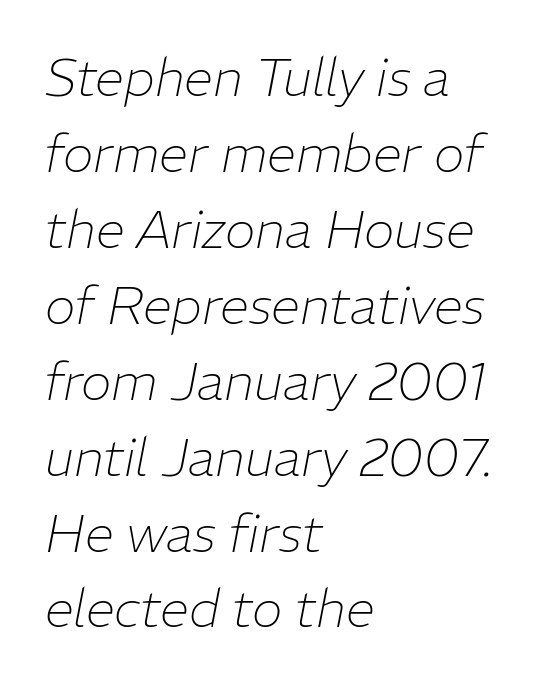
{"italic": "yes", "lean": "right", "slant_degrees": 11, "bold": "no", "weight": "thin", "width": "normal", "stroke_contrast": "low", "x_height": "medium", "monospaced": "no", "underline": "no", "align": "left", "line_spacing": "normal", "line_spacing_ratio": 1.46, "letter_spacing": "normal", "letter_spacing_em": 0.0, "glyph_px": 52}
